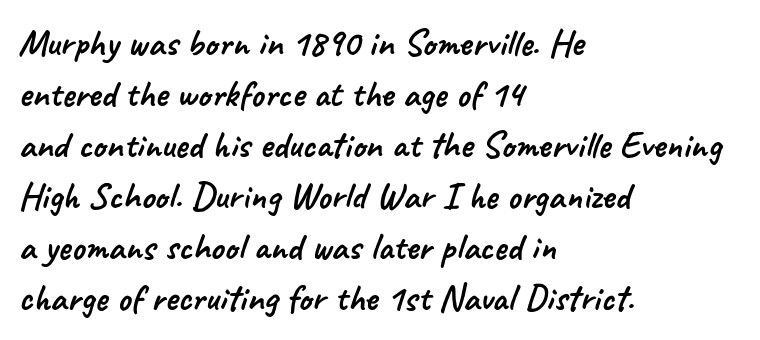
Q: Is the typeface a serif or a sans-serif typeface? A: Sans-serif.
Q: Is the text underlined? A: No.
Q: How is the paragraph aligned? A: Left-aligned.
Q: Is the spacing between letters normal or unusually wide? A: Normal.
Q: Is the spacing between lines tight, normal or loose? A: Normal.
Q: Width (condensed, normal, or wide)? A: Normal.
Q: Stroke contrast? A: Low.
Q: x-height? A: Small.
Q: Monospaced? A: No.
